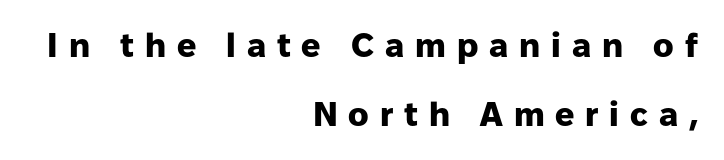
The font family rendered here belongs to the sans-serif group. Interline gaps are noticeably wide in this sample. The strip under each line holds only bare page. The face used here is rendered with a markedly widened letterfit. The lines in this sample share a right terminus and differ only in where they begin.
